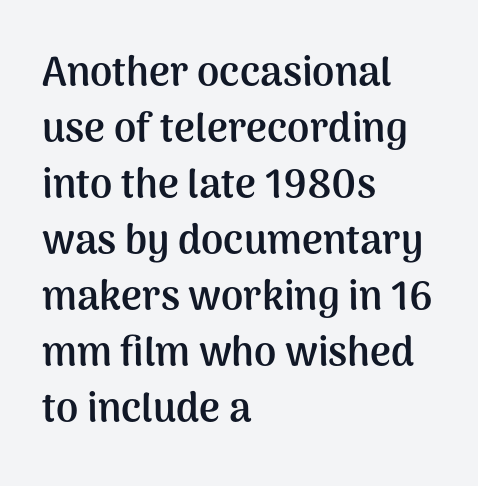
{"serif": "no", "italic": "no", "bold": "yes", "weight": "semibold", "width": "normal", "stroke_contrast": "medium", "x_height": "medium", "monospaced": "no", "underline": "no", "align": "left", "line_spacing": "normal", "line_spacing_ratio": 1.4, "letter_spacing": "normal", "letter_spacing_em": 0.0, "glyph_px": 40}
